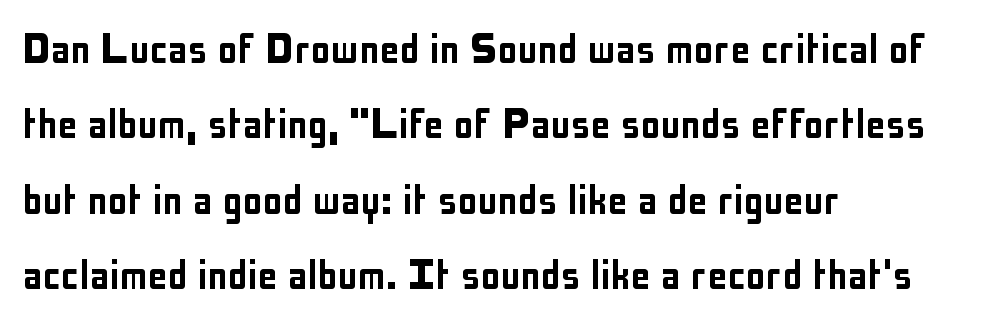
{"serif": "no", "italic": "no", "width": "condensed", "stroke_contrast": "low", "x_height": "medium", "monospaced": "no", "underline": "no", "align": "left", "line_spacing": "normal", "line_spacing_ratio": 1.51, "letter_spacing": "normal", "letter_spacing_em": 0.0, "glyph_px": 50}
